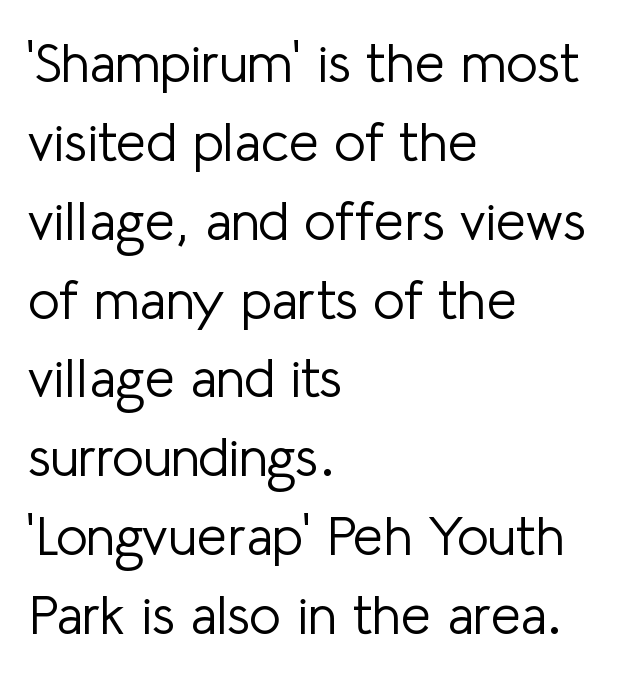
Each new line begins a customary step beneath the previous one. This rendering employs a face without finishing strokes, i.e., a sans-serif. Proportional: the letters do not fall into vertical columns. The font's upright variant was chosen for this text. Weight: in the light-to-regular range. Default kerning and tracking; the words read as compact shapes.
